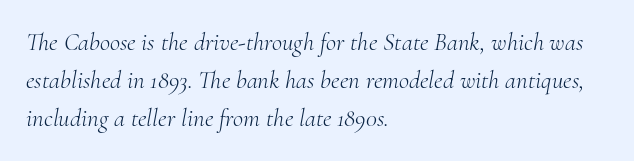
{"italic": "yes", "lean": "right", "slant_degrees": 10, "bold": "no", "underline": "no", "align": "left", "line_spacing": "normal", "line_spacing_ratio": 1.53, "letter_spacing": "normal", "letter_spacing_em": 0.0, "glyph_px": 25}
